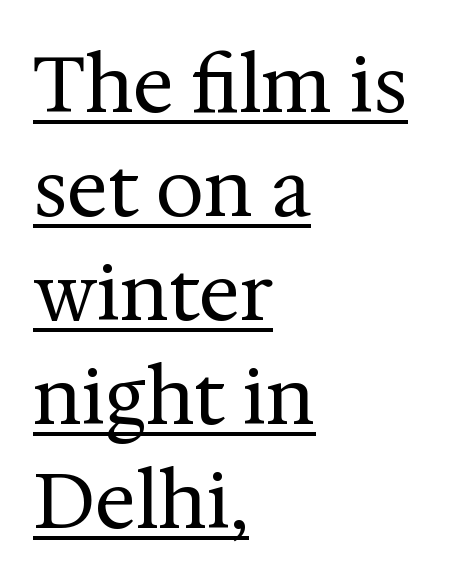
The image shows 77 px regular-weight serif type, upright; set left-aligned, normal line spacing (1.35x), normal letter spacing, underlined; medium stroke contrast and a medium x-height.
